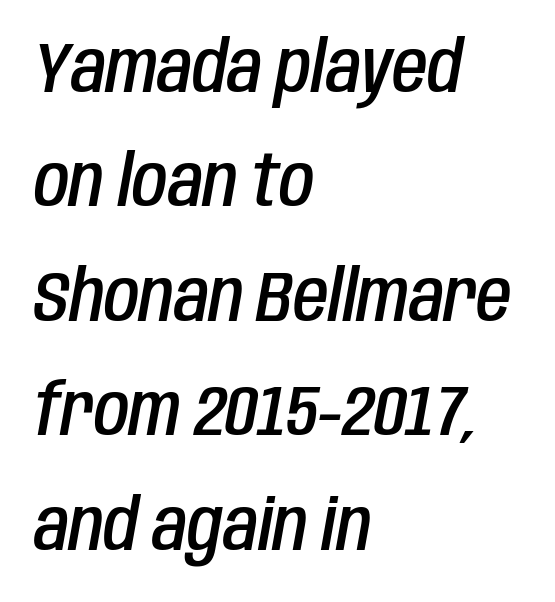
The image shows 72 px semibold, condensed type, italic (leaning right); set left-aligned, normal line spacing (1.59x), normal letter spacing, not underlined; low stroke contrast and a large x-height.
